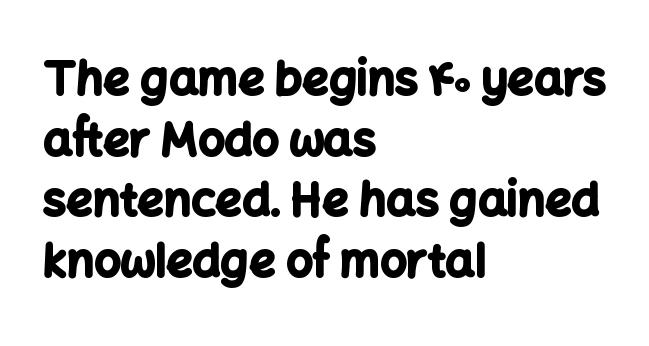
The image shows 46 px bold sans-serif type, upright; set left-aligned, normal line spacing (1.32x), normal letter spacing, not underlined; low stroke contrast and a medium x-height.
